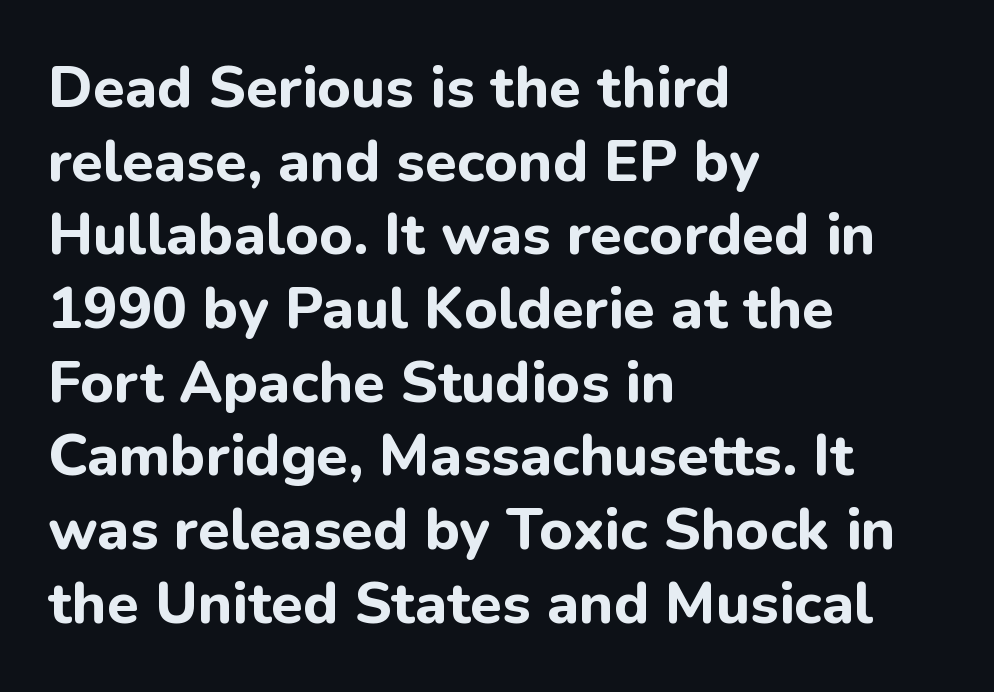
Q: Is the text bold? A: Yes.
Q: Is the text italic (slanted)? A: No, it is upright.
Q: Is the typeface a serif or a sans-serif typeface? A: Sans-serif.
Q: Is the text underlined? A: No.
Q: How is the paragraph aligned? A: Left-aligned.
Q: Is the spacing between letters normal or unusually wide? A: Normal.
Q: Is the spacing between lines tight, normal or loose? A: Normal.
Q: Width (condensed, normal, or wide)? A: Normal.
Q: Stroke contrast? A: Low.
Q: x-height? A: Medium.
Q: Monospaced? A: No.
